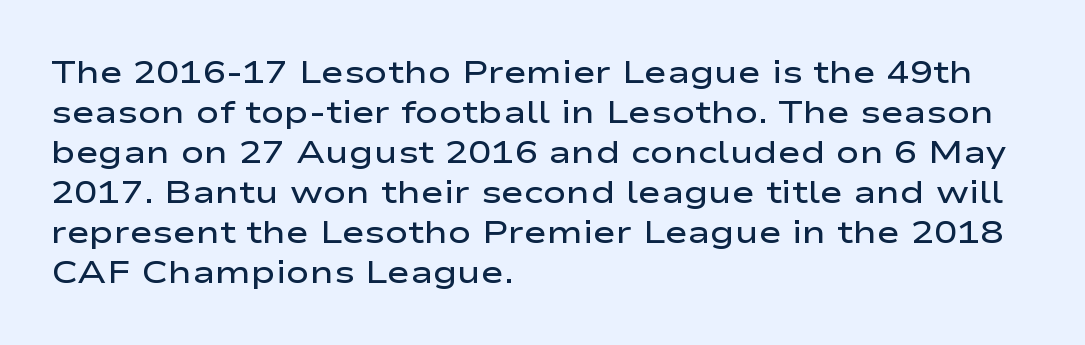
Check under the words: just untouched page. These lines are rendered in a variable-pitch font. Caption: standard tracking, unaltered. The block of text has a typical density, with ordinary space between rows. The text was rendered using a sans face with plain stroke endings. Horizontal alignment here is leftward, the default for most running prose.
